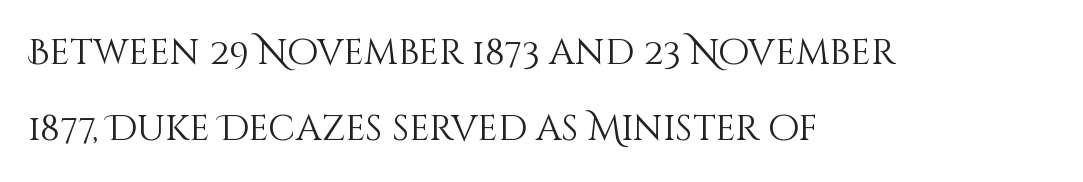
{"italic": "no", "bold": "no", "weight": "light", "width": "normal", "stroke_contrast": "medium", "x_height": "large", "monospaced": "no", "underline": "no", "align": "left", "line_spacing": "loose", "line_spacing_ratio": 2.1, "letter_spacing": "normal", "letter_spacing_em": 0.0, "glyph_px": 36}
